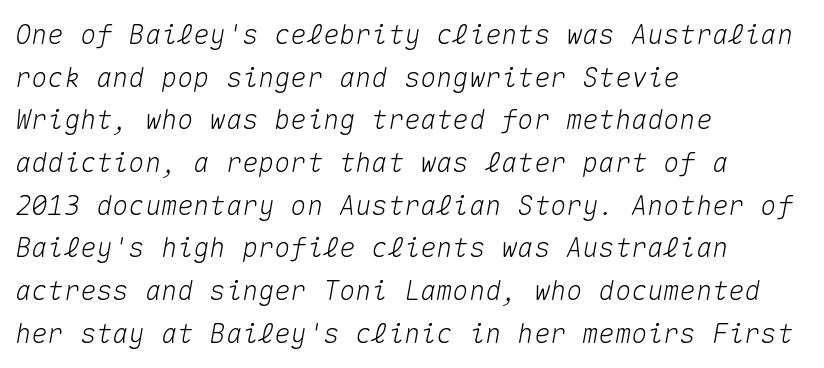
Q: Is the text italic (slanted)? A: Yes, it leans right by about 10 degrees.
Q: Is the text underlined? A: No.
Q: How is the paragraph aligned? A: Left-aligned.
Q: Is the spacing between letters normal or unusually wide? A: Normal.
Q: Is the spacing between lines tight, normal or loose? A: Normal.
